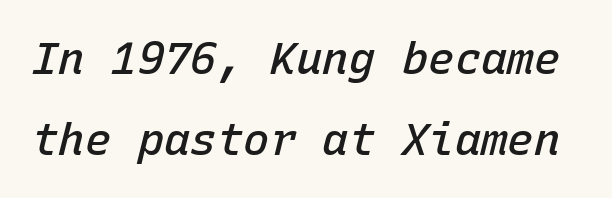
{"italic": "yes", "lean": "right", "slant_degrees": 15, "bold": "semi", "weight": "semibold", "width": "normal", "stroke_contrast": "low", "x_height": "medium", "monospaced": "yes", "underline": "no", "line_spacing_ratio": 1.84, "letter_spacing": "normal", "letter_spacing_em": 0.0, "glyph_px": 44}
